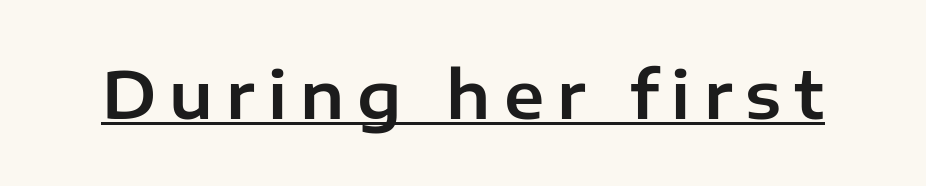
The axis of the letterforms is exactly vertical. Underline: present. Honestly, the letter spacing is so wide it's the main thing you notice. Think of a printed novel: that variable character pitch is what you see here. Regarding serifs, this sample does without them.
